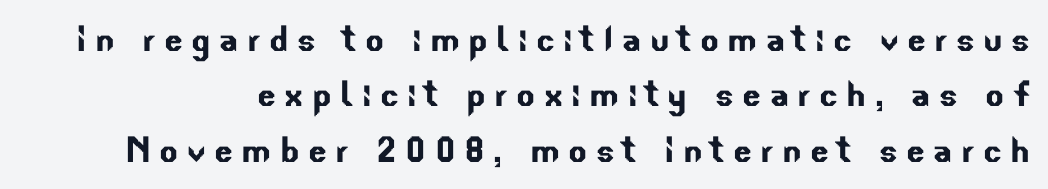
{"serif": "no", "width": "normal", "stroke_contrast": "low", "x_height": "small", "monospaced": "no", "underline": "no", "line_spacing": "normal", "line_spacing_ratio": 1.26, "glyph_px": 44}
